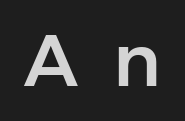
Q: Is the text italic (slanted)? A: No, it is upright.
Q: Is the typeface a serif or a sans-serif typeface? A: Sans-serif.
Q: Is the text underlined? A: No.
Q: Is the spacing between letters normal or unusually wide? A: Unusually wide.
Q: Width (condensed, normal, or wide)? A: Normal.
Q: Stroke contrast? A: Low.
Q: x-height? A: Medium.
Q: Monospaced? A: No.
